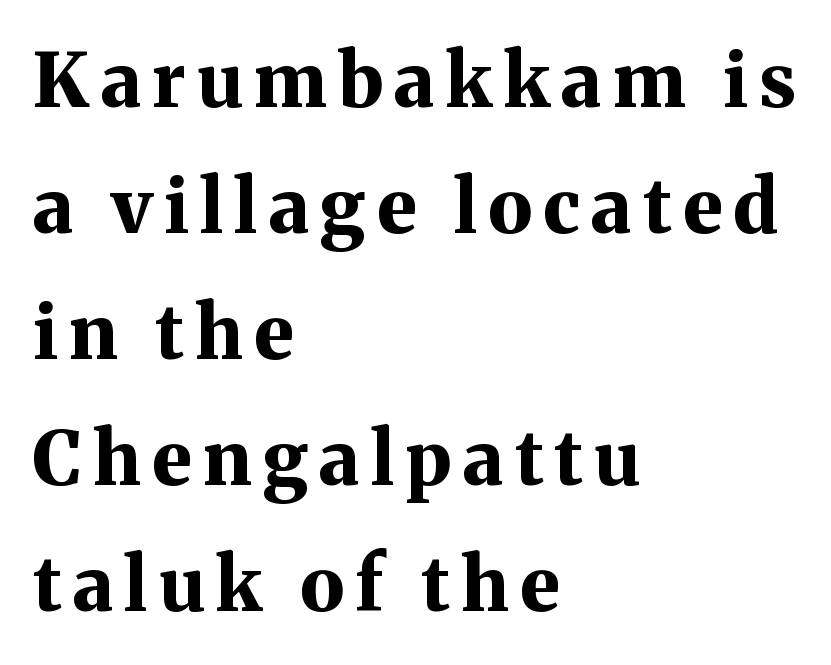
The image shows 75 px bold serif type, upright; set left-aligned, normal line spacing (1.68x), not underlined; medium stroke contrast and a medium x-height.
